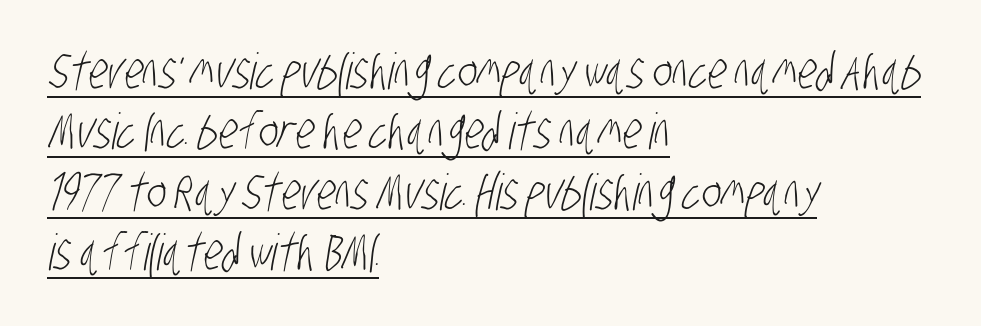
{"serif": "no", "bold": "no", "weight": "light", "width": "condensed", "stroke_contrast": "low", "x_height": "large", "monospaced": "no", "underline": "yes", "align": "left", "line_spacing_ratio": 1.21, "letter_spacing": "normal", "letter_spacing_em": 0.0, "glyph_px": 50}
